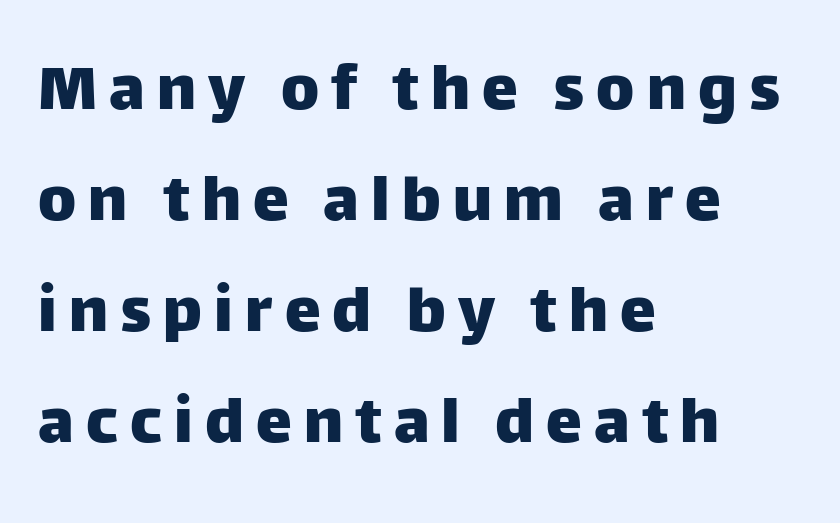
Check the space under the baseline: it is left empty. One-word summary of the alignment: left. This is sans-serif lettering, the kind often seen on screens and signage. Is there much room between lines? A standard amount, neither cramped nor airy.
